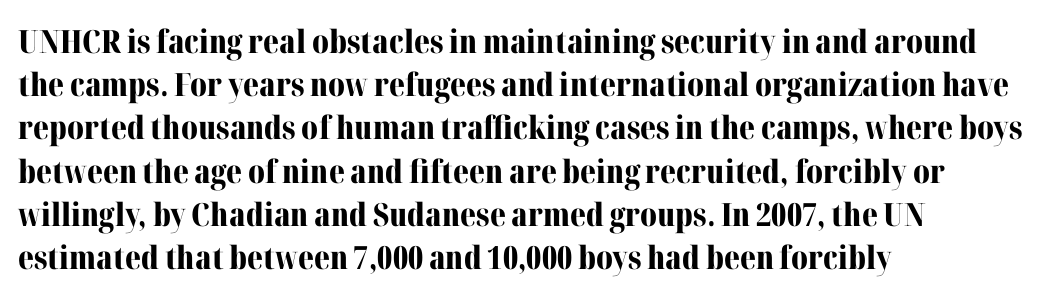
The image shows 32 px bold serif type, upright; set left-aligned, normal line spacing (1.35x), normal letter spacing, not underlined; medium stroke contrast and a medium x-height.
